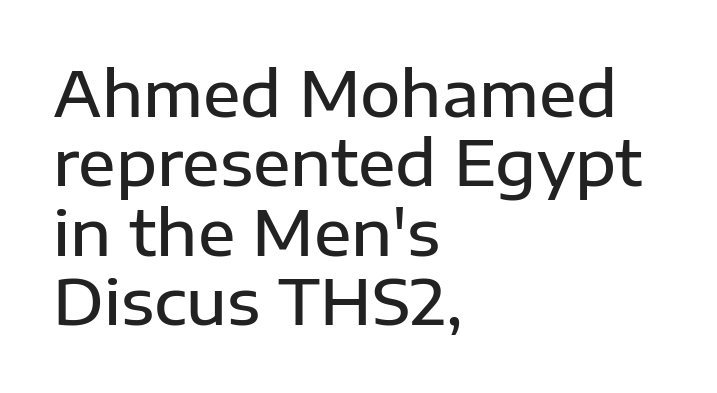
{"serif": "no", "italic": "no", "bold": "semi", "weight": "semibold", "width": "normal", "stroke_contrast": "low", "x_height": "medium", "monospaced": "no", "underline": "no", "align": "left", "line_spacing": "tight", "line_spacing_ratio": 1.12, "letter_spacing": "normal", "letter_spacing_em": 0.0, "glyph_px": 62}
